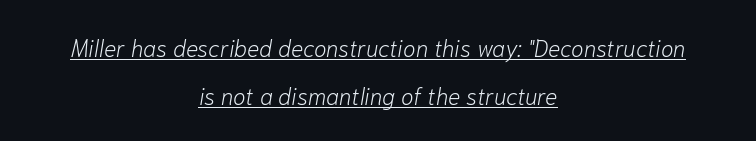
{"italic": "yes", "lean": "right", "slant_degrees": 10, "bold": "no", "underline": "yes", "align": "center", "line_spacing": "loose", "line_spacing_ratio": 2.07, "letter_spacing": "normal", "letter_spacing_em": 0.0, "glyph_px": 23}
